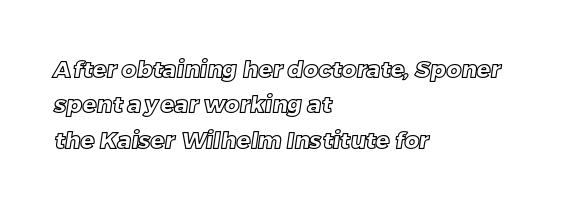
Alignment: flush left. What's the leading like? Ordinary, nothing unusual. The gaps between neighbouring characters are ordinary and unremarkable. Plain, unruled lines of type.
